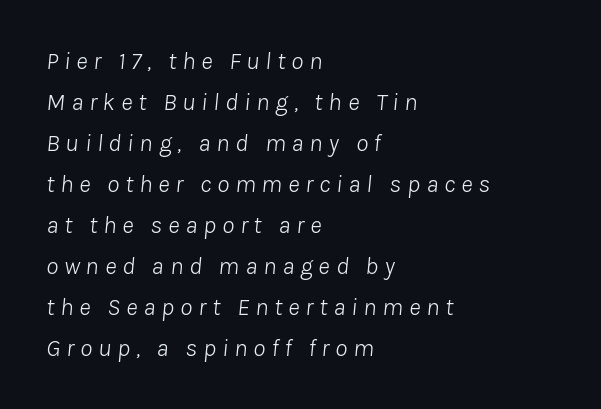
{"italic": "yes", "lean": "right", "slant_degrees": 8, "bold": "no", "underline": "no", "align": "left", "line_spacing": "normal", "line_spacing_ratio": 1.64, "letter_spacing": "wide", "letter_spacing_em": 0.23, "glyph_px": 25}
